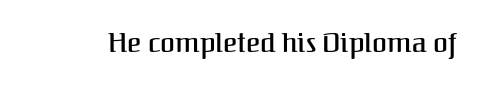
Q: Is the text italic (slanted)? A: No, it is upright.
Q: Is the text underlined? A: No.
Q: Is the spacing between letters normal or unusually wide? A: Normal.
